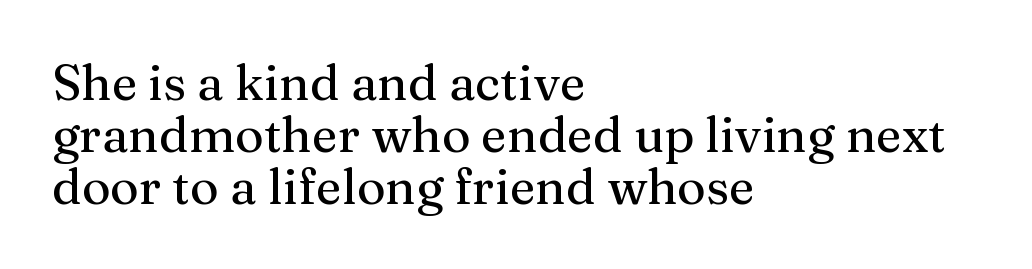
Default kerning and tracking; the words read as compact shapes. A bare baseline throughout the passage. The letters advance in unequal steps, a hallmark of proportional type. This is serif lettering, the kind often seen in printed books. In CSS terms this would be text-align: left. If you drew a line through each stem, it would be perfectly vertical.
